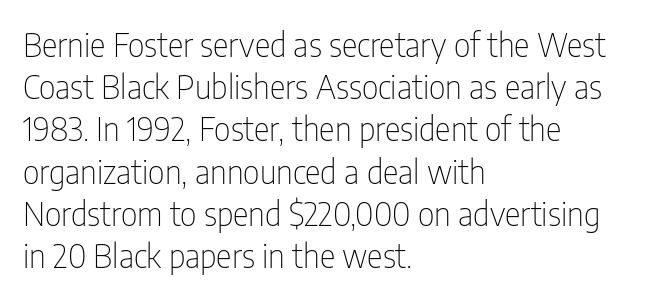
Q: Is the text bold? A: No.
Q: Is the text italic (slanted)? A: No, it is upright.
Q: Is the typeface a serif or a sans-serif typeface? A: Sans-serif.
Q: Is the text underlined? A: No.
Q: How is the paragraph aligned? A: Left-aligned.
Q: Is the spacing between letters normal or unusually wide? A: Normal.
Q: Is the spacing between lines tight, normal or loose? A: Normal.
Q: Width (condensed, normal, or wide)? A: Condensed.
Q: Stroke contrast? A: Low.
Q: x-height? A: Medium.
Q: Monospaced? A: No.
